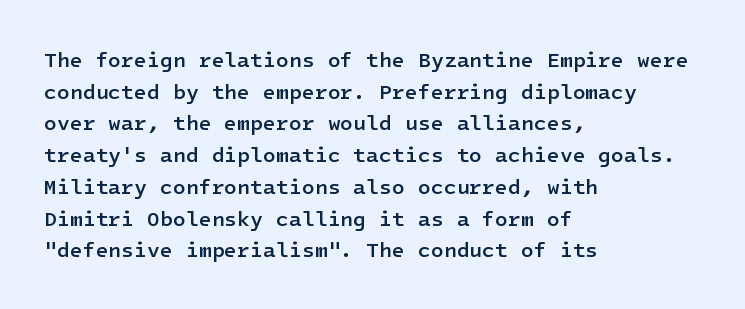
{"italic": "no", "bold": "semi", "underline": "no", "align": "left", "line_spacing": "normal", "line_spacing_ratio": 1.51, "letter_spacing": "normal", "letter_spacing_em": 0.0, "glyph_px": 21}
